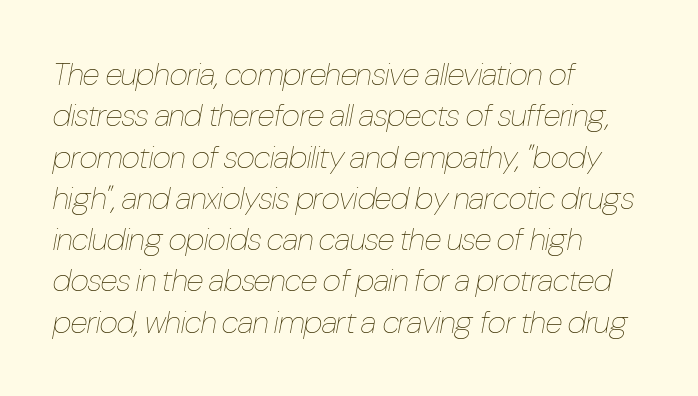
The image shows 32 px thin, condensed type, italic (leaning right); set left-aligned, normal line spacing (1.29x), normal letter spacing, not underlined; low stroke contrast and a medium x-height.
